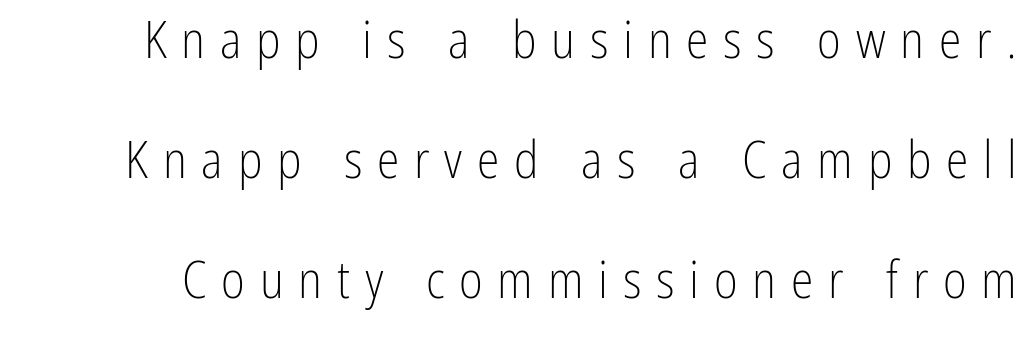
{"serif": "no", "italic": "no", "bold": "no", "weight": "light", "width": "condensed", "stroke_contrast": "low", "x_height": "medium", "monospaced": "no", "underline": "no", "line_spacing": "loose", "line_spacing_ratio": 2.35, "letter_spacing": "wide", "letter_spacing_em": 0.29, "glyph_px": 51}
